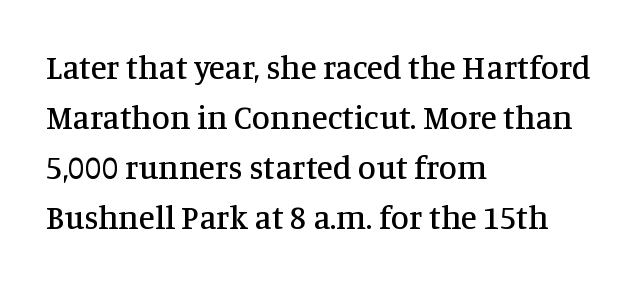
The image shows 33 px serif type, upright; set left-aligned, normal line spacing (1.52x), normal letter spacing, not underlined; medium stroke contrast and a large x-height.
